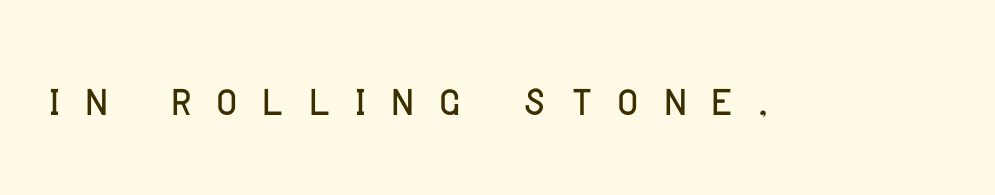
The image shows 58 px condensed sans-serif type, upright; set unusually wide letter spacing (+0.42 em), not underlined; low stroke contrast and a large x-height.
